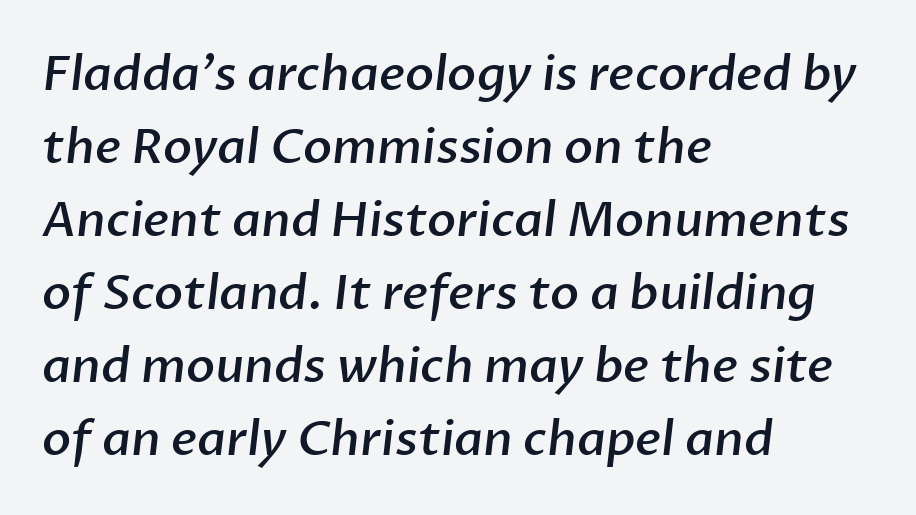
{"serif": "no", "bold": "semi", "weight": "semibold", "width": "normal", "stroke_contrast": "low", "x_height": "medium", "monospaced": "no", "underline": "no", "align": "left", "line_spacing": "normal", "line_spacing_ratio": 1.52, "letter_spacing": "normal", "letter_spacing_em": 0.0, "glyph_px": 48}
